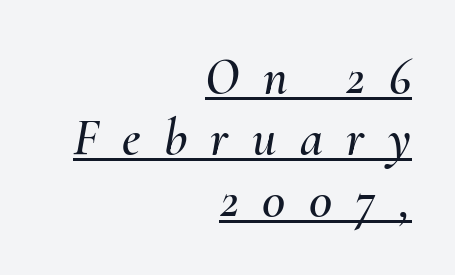
{"italic": "yes", "lean": "right", "slant_degrees": 10, "width": "normal", "stroke_contrast": "medium", "x_height": "small", "monospaced": "no", "underline": "yes", "align": "right", "line_spacing_ratio": 1.18, "letter_spacing": "wide", "letter_spacing_em": 0.45, "glyph_px": 52}
